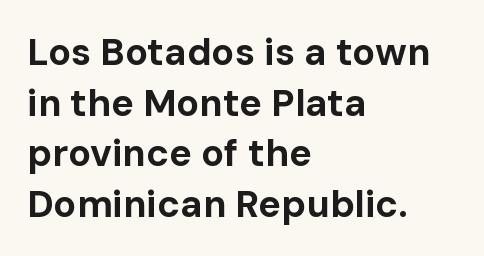
A bare baseline throughout the passage. Weight: bold. In CSS terms this would be text-align: left. The letters carry no serifs — their stems end cleanly without finishing strokes. Honestly, the letter spacing is just normal — you wouldn't notice it. The rendering uses natural spacing where letterforms have individual widths.
